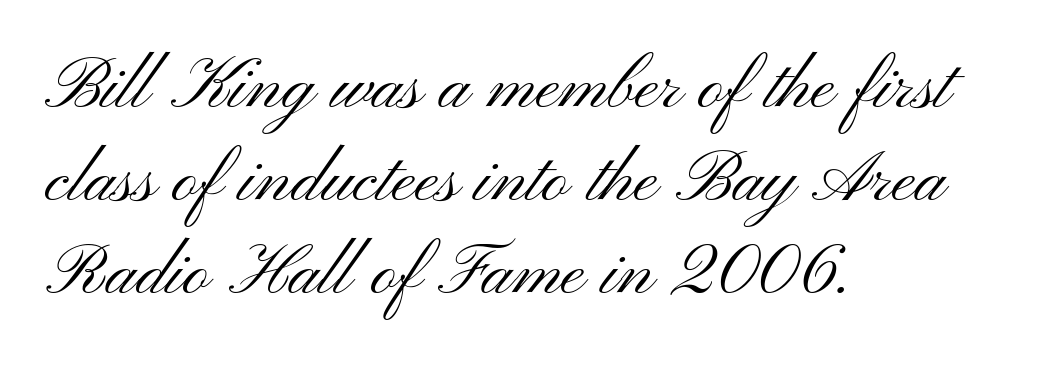
{"serif": "no", "bold": "no", "weight": "light", "width": "wide", "stroke_contrast": "medium", "x_height": "small", "monospaced": "no", "underline": "no", "align": "left", "line_spacing": "normal", "line_spacing_ratio": 1.31, "letter_spacing": "normal", "letter_spacing_em": 0.0, "glyph_px": 71}
